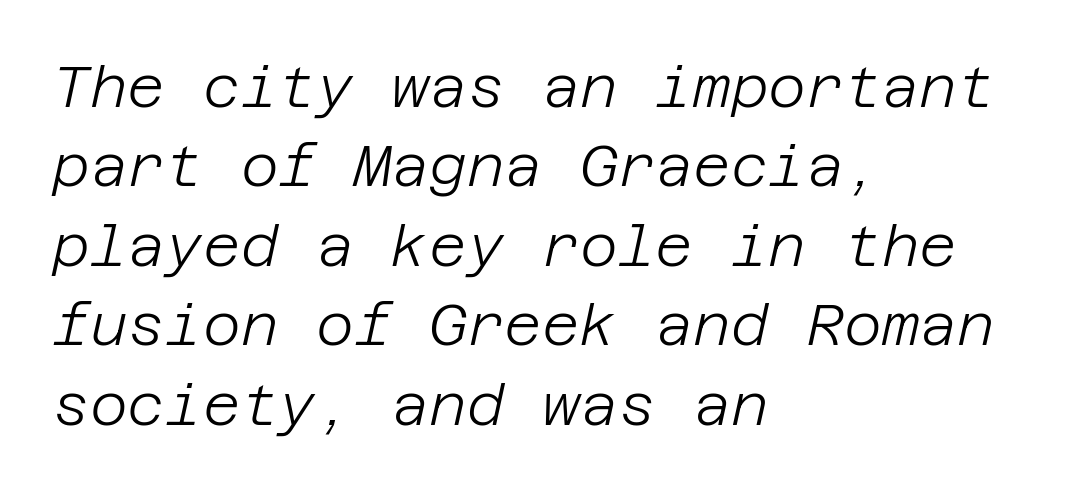
Q: Is the text bold? A: No.
Q: Is the text italic (slanted)? A: Yes, it leans right by about 12 degrees.
Q: Is the text underlined? A: No.
Q: How is the paragraph aligned? A: Left-aligned.
Q: Is the spacing between letters normal or unusually wide? A: Normal.
Q: Is the spacing between lines tight, normal or loose? A: Normal.
Q: Width (condensed, normal, or wide)? A: Normal.
Q: Stroke contrast? A: Low.
Q: x-height? A: Large.
